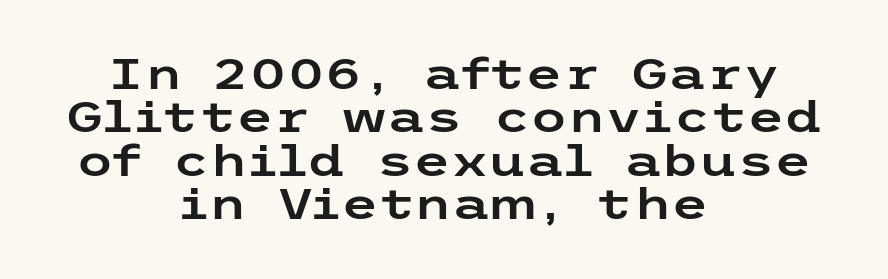
The image shows 43 px wide sans-serif type, upright; set centered, tight line spacing (1.01x), normal letter spacing, not underlined; low stroke contrast and a medium x-height.
